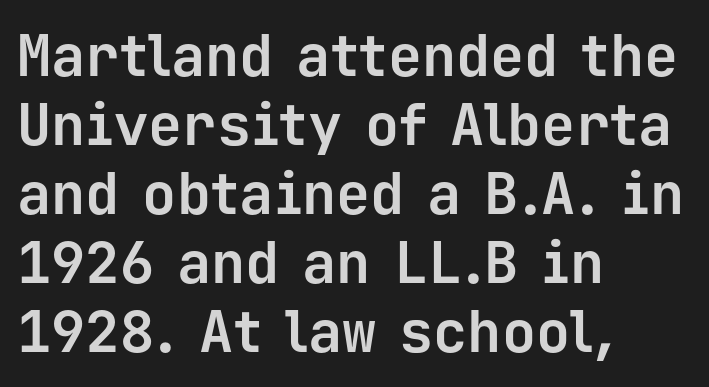
Descenders hang freely into open space. These lines keep a tight, regular rhythm from letter to letter. The letters carry no serifs — their stems end cleanly without finishing strokes. Here the designer chose a console-style face with uniform glyph widths.
